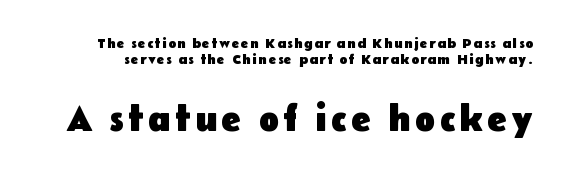
Q: Is the text bold? A: Yes.
Q: Is the text italic (slanted)? A: No, it is upright.
Q: Is the typeface a serif or a sans-serif typeface? A: Sans-serif.
Q: Is the text underlined? A: No.
Q: Is the spacing between lines tight, normal or loose? A: Tight.
Q: Which block of text is set in a larger size, the first (top) or the second (bottom)? A: The second (bottom) one.
Q: Width (condensed, normal, or wide)? A: Normal.
Q: Stroke contrast? A: Low.
Q: x-height? A: Medium.
Q: Monospaced? A: No.
